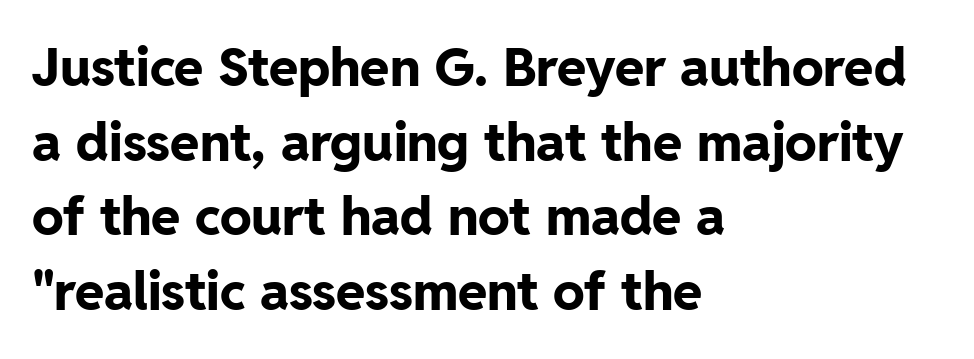
{"serif": "no", "italic": "no", "bold": "yes", "weight": "bold", "width": "normal", "stroke_contrast": "low", "x_height": "medium", "monospaced": "no", "underline": "no", "align": "left", "line_spacing": "normal", "line_spacing_ratio": 1.41, "letter_spacing": "normal", "letter_spacing_em": 0.0, "glyph_px": 53}
